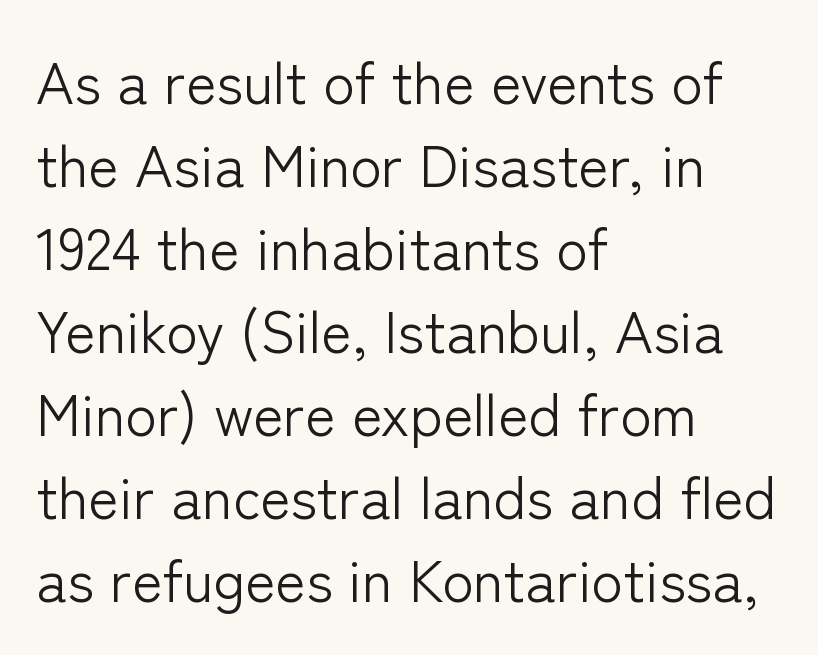
Bare-footed words on every line. Character widths vary here, with narrow letters taking less room than wide ones. The lines in this sample share a left origin and differ only in where they stop. Heft: none added — not bold. The letters stand straight up with perfectly vertical stems.
